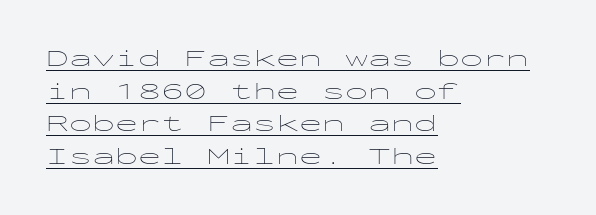
The image shows 23 px text type, upright; set left-aligned, normal line spacing (1.42x), normal letter spacing, underlined.
